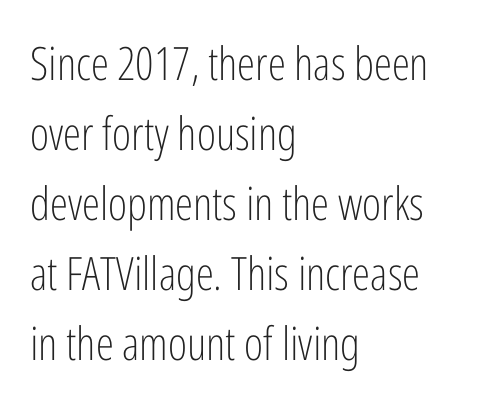
{"serif": "no", "italic": "no", "bold": "no", "weight": "light", "width": "condensed", "stroke_contrast": "low", "x_height": "medium", "monospaced": "no", "underline": "no", "align": "left", "line_spacing": "normal", "line_spacing_ratio": 1.52, "letter_spacing": "normal", "letter_spacing_em": 0.0, "glyph_px": 46}
